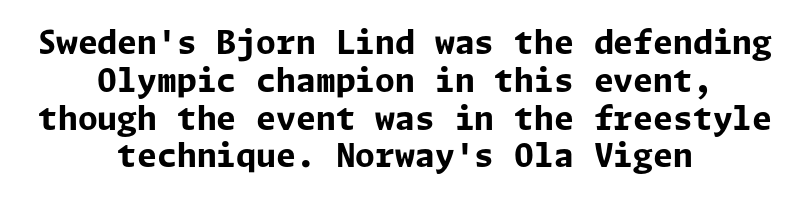
If you folded the block vertically in half, each line would mirror itself in length. Caption: bold face, heavy strokes. The gap between lines stays unmarked. Nothing sits at the stroke ends, so this counts as sans-serif.
